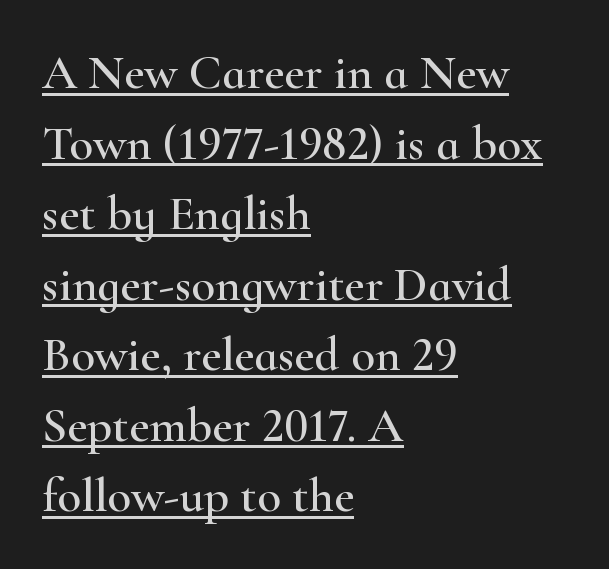
{"serif": "yes", "italic": "no", "width": "wide", "stroke_contrast": "high", "x_height": "small", "monospaced": "no", "underline": "yes", "align": "left", "line_spacing": "normal", "line_spacing_ratio": 1.44, "letter_spacing": "normal", "letter_spacing_em": 0.0, "glyph_px": 49}
